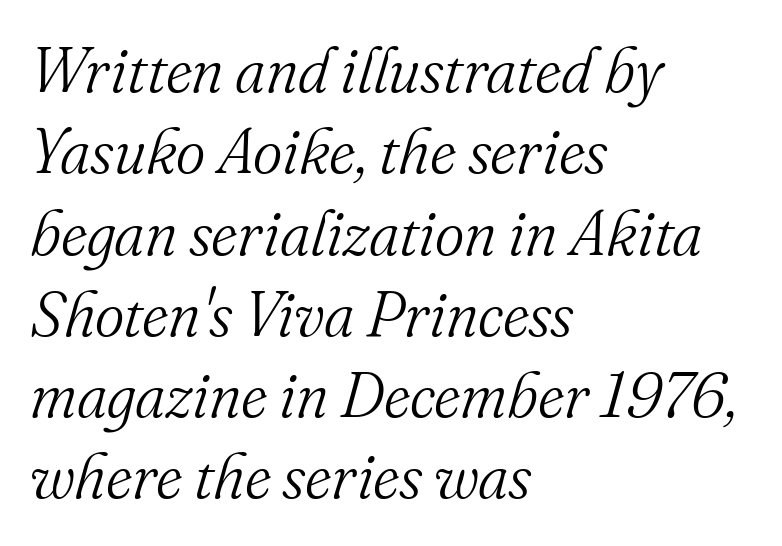
{"serif": "yes", "italic": "yes", "lean": "right", "slant_degrees": 16, "bold": "no", "weight": "light", "width": "normal", "stroke_contrast": "medium", "x_height": "small", "monospaced": "no", "underline": "no", "align": "left", "line_spacing": "normal", "line_spacing_ratio": 1.29, "letter_spacing": "normal", "letter_spacing_em": 0.0, "glyph_px": 63}
